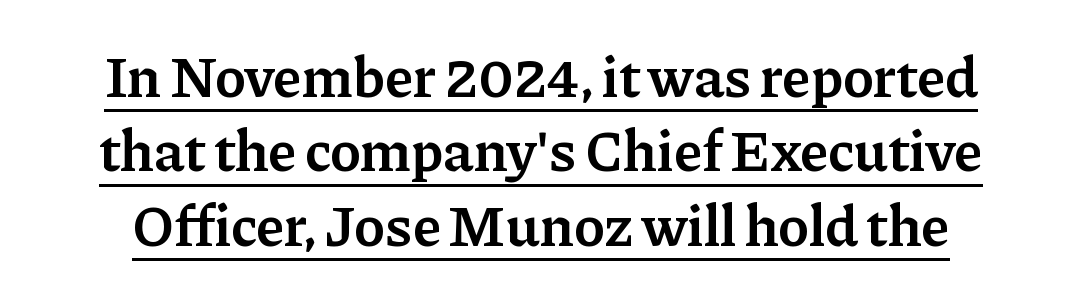
Q: Is the text bold? A: Semi-bold.
Q: Is the text italic (slanted)? A: No, it is upright.
Q: Is the typeface a serif or a sans-serif typeface? A: Serif.
Q: Is the text underlined? A: Yes.
Q: Is the spacing between letters normal or unusually wide? A: Normal.
Q: Is the spacing between lines tight, normal or loose? A: Normal.
Q: Width (condensed, normal, or wide)? A: Normal.
Q: Stroke contrast? A: Low.
Q: x-height? A: Medium.
Q: Monospaced? A: No.
